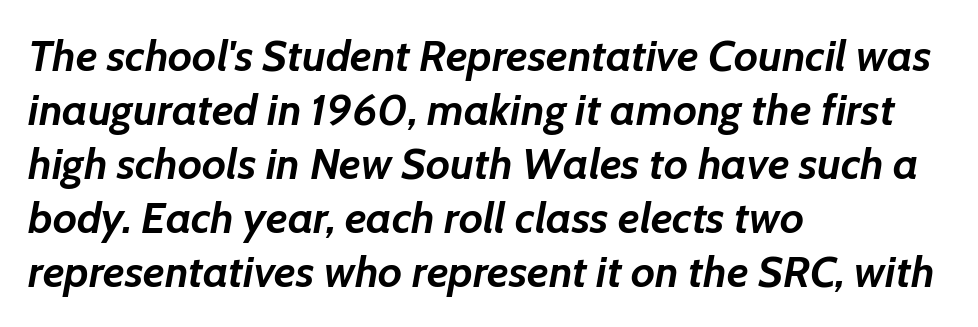
Each letter keeps its own natural width here, so spacing adapts to shape. The sample has been set heavy, in full bold. The glyphs are unaccompanied by any horizontal stroke below them. Tall strokes in this sample are angled rather than plumb.
